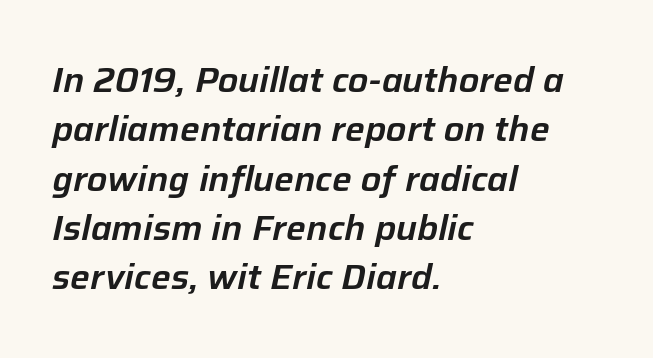
The image shows 35 px text type, italic (leaning right); set left-aligned, normal line spacing (1.41x), normal letter spacing, not underlined; low stroke contrast and a medium x-height.
